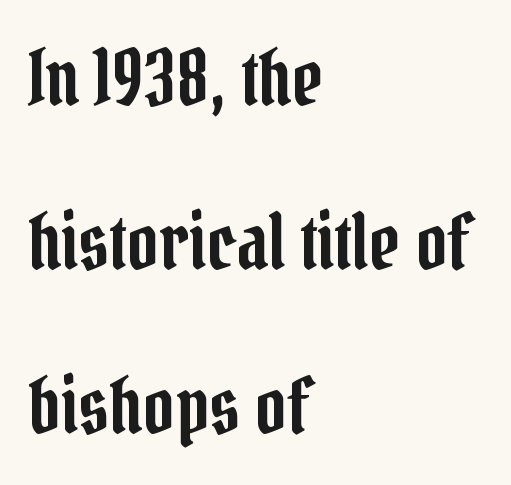
Designer's note — italics off, roman on. In terms of leading, this rendering errs on the spacious side. Observe the serifs anchoring each vertical stroke in this sample. Looks like regular typesetting: each glyph gets only the width it needs.
